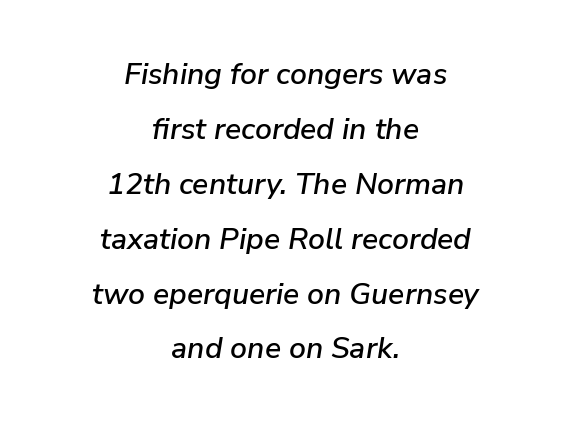
Q: Is the text italic (slanted)? A: Yes, it leans right by about 9 degrees.
Q: Is the text underlined? A: No.
Q: How is the paragraph aligned? A: Centered.
Q: Is the spacing between letters normal or unusually wide? A: Normal.
Q: Width (condensed, normal, or wide)? A: Normal.
Q: Stroke contrast? A: Low.
Q: x-height? A: Medium.
Q: Monospaced? A: No.
